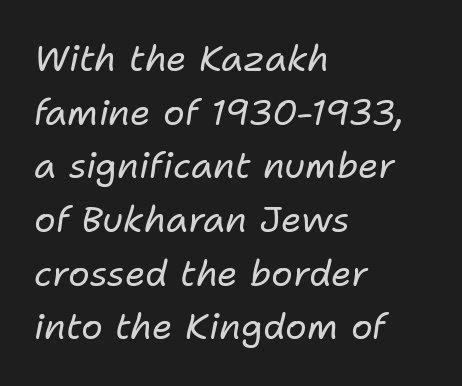
One-word summary of the alignment: left. A clean baseline with only descenders dipping below it. Default kerning and tracking; the words read as compact shapes. Note the varied advance widths — an 'i' is clearly narrower than an 'm'.
